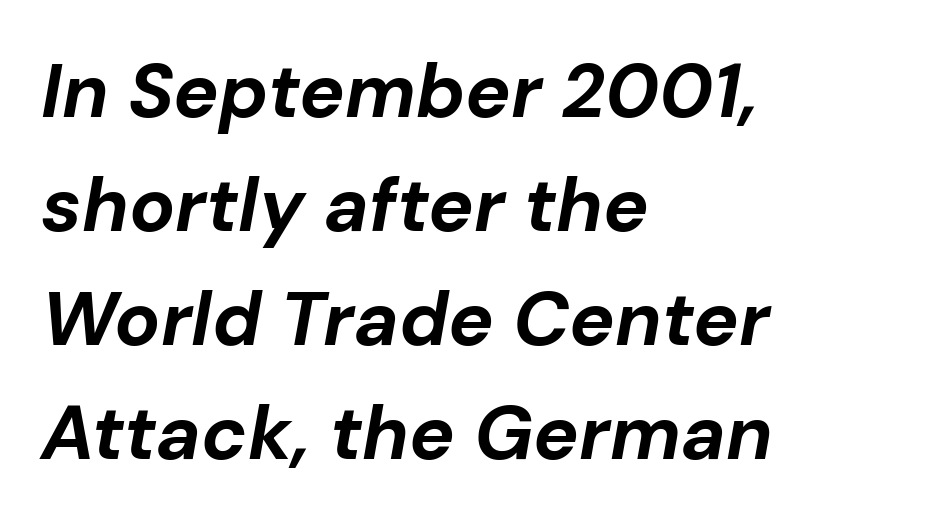
A full-strength bold gives these letters their thick strokes. Quick note: interline space is typical. Proportional: the letters do not fall into vertical columns. A typesetter would mark this as italic.
